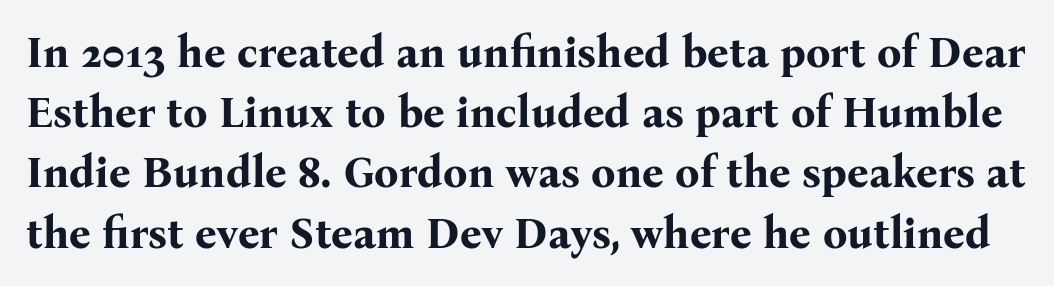
Q: Is the text bold? A: Yes.
Q: Is the text italic (slanted)? A: No, it is upright.
Q: Is the typeface a serif or a sans-serif typeface? A: Serif.
Q: Is the text underlined? A: No.
Q: Is the spacing between letters normal or unusually wide? A: Normal.
Q: Is the spacing between lines tight, normal or loose? A: Normal.
Q: Width (condensed, normal, or wide)? A: Normal.
Q: Stroke contrast? A: Medium.
Q: x-height? A: Medium.
Q: Monospaced? A: No.
